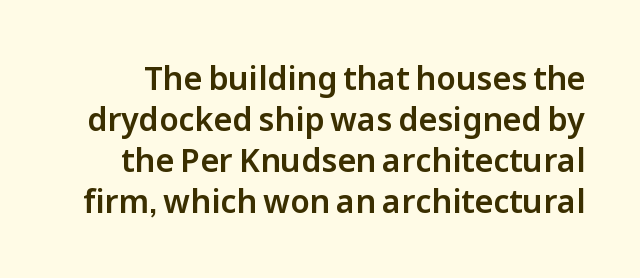
Q: Is the text italic (slanted)? A: No, it is upright.
Q: Is the typeface a serif or a sans-serif typeface? A: Sans-serif.
Q: Is the text underlined? A: No.
Q: Is the spacing between letters normal or unusually wide? A: Normal.
Q: Is the spacing between lines tight, normal or loose? A: Normal.
Q: Width (condensed, normal, or wide)? A: Normal.
Q: Stroke contrast? A: Low.
Q: x-height? A: Medium.
Q: Monospaced? A: No.
